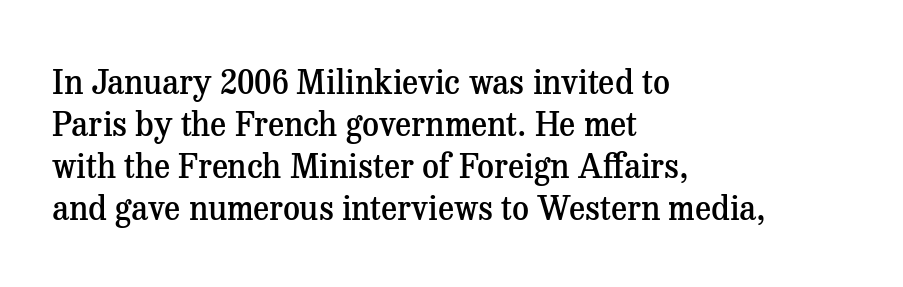
The image shows 33 px semibold serif type, upright; set left-aligned, normal line spacing (1.27x), normal letter spacing, not underlined; medium stroke contrast and a medium x-height.
